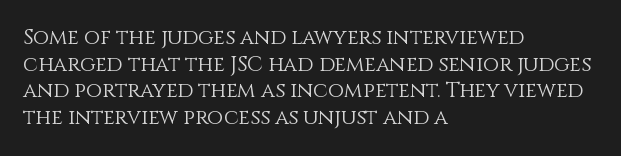
Q: Is the text bold? A: No.
Q: Is the text italic (slanted)? A: No, it is upright.
Q: Is the text underlined? A: No.
Q: How is the paragraph aligned? A: Left-aligned.
Q: Is the spacing between letters normal or unusually wide? A: Normal.
Q: Is the spacing between lines tight, normal or loose? A: Normal.
